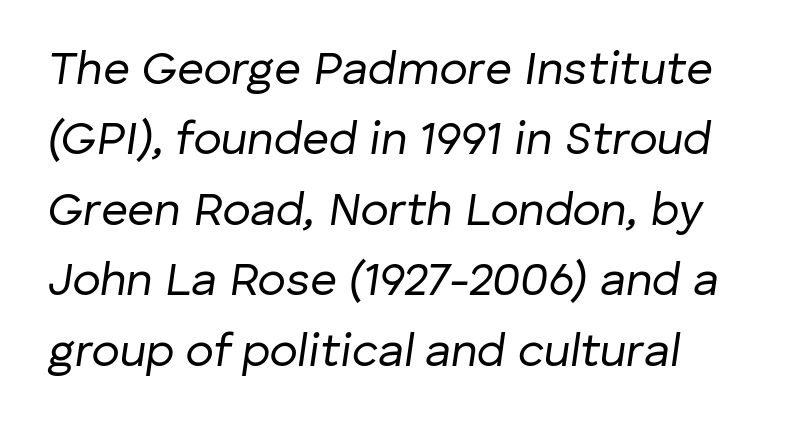
{"italic": "yes", "lean": "right", "slant_degrees": 8, "bold": "no", "weight": "regular", "width": "normal", "stroke_contrast": "low", "x_height": "medium", "monospaced": "no", "underline": "no", "align": "left", "line_spacing": "normal", "line_spacing_ratio": 1.5, "letter_spacing": "normal", "letter_spacing_em": 0.0, "glyph_px": 47}
